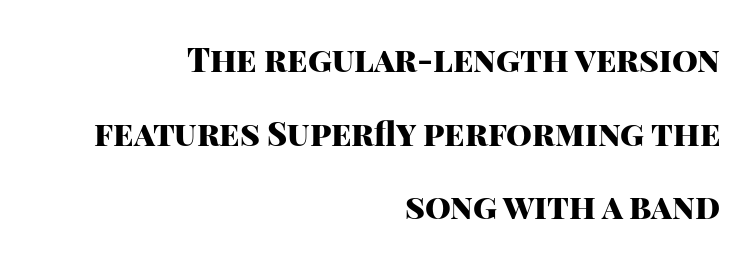
{"serif": "no", "italic": "no", "bold": "yes", "weight": "heavy", "width": "normal", "stroke_contrast": "high", "x_height": "large", "monospaced": "no", "underline": "no", "align": "right", "line_spacing": "loose", "line_spacing_ratio": 2.23, "letter_spacing": "normal", "letter_spacing_em": 0.0, "glyph_px": 33}
